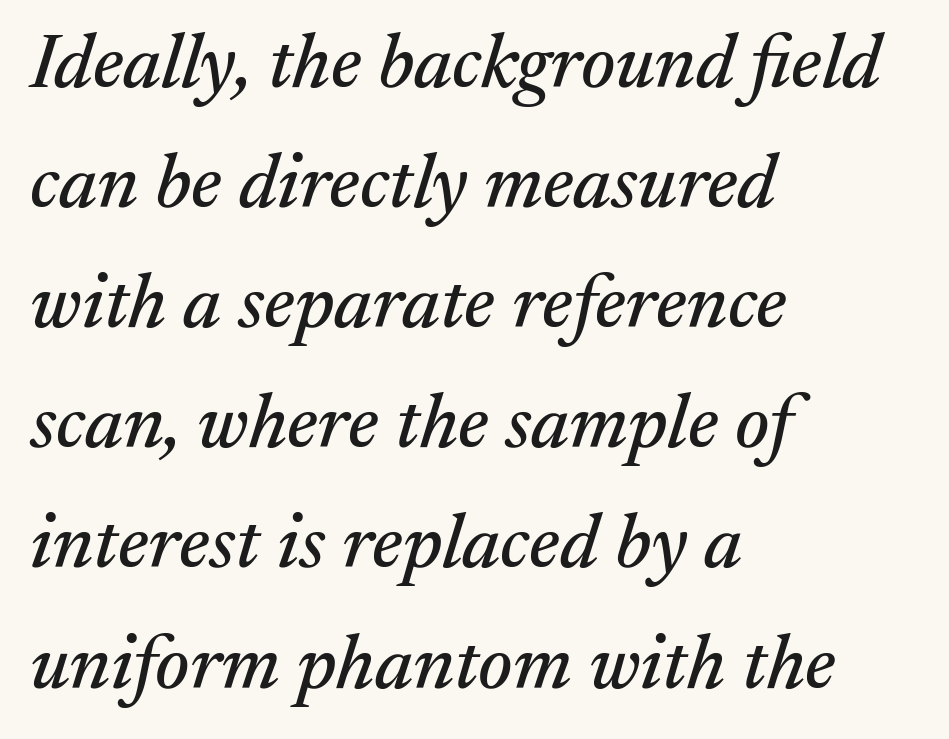
Q: Is the text italic (slanted)? A: Yes, it leans right by about 17 degrees.
Q: Is the typeface a serif or a sans-serif typeface? A: Serif.
Q: Is the text underlined? A: No.
Q: How is the paragraph aligned? A: Left-aligned.
Q: Is the spacing between letters normal or unusually wide? A: Normal.
Q: Is the spacing between lines tight, normal or loose? A: Normal.
Q: Width (condensed, normal, or wide)? A: Normal.
Q: Stroke contrast? A: Medium.
Q: x-height? A: Medium.
Q: Monospaced? A: No.
